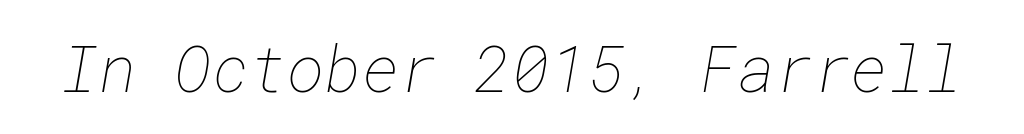
Q: Is the text bold? A: No.
Q: Is the text underlined? A: No.
Q: Is the spacing between letters normal or unusually wide? A: Normal.
Q: Width (condensed, normal, or wide)? A: Normal.
Q: Stroke contrast? A: Low.
Q: x-height? A: Medium.
